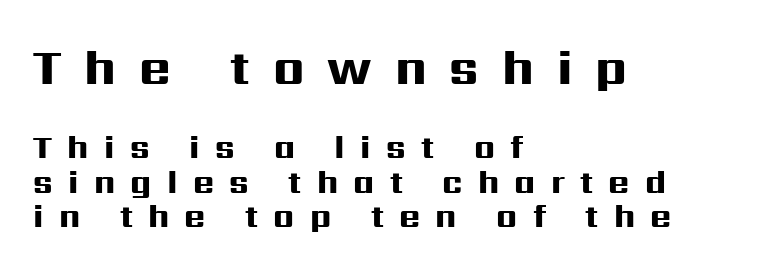
{"serif": "no", "italic": "no", "bold": "yes", "weight": "heavy", "width": "wide", "stroke_contrast": "high", "x_height": "medium", "monospaced": "no", "underline": "no", "align": "left", "line_spacing": "tight", "line_spacing_ratio": 1.09, "letter_spacing": "wide", "letter_spacing_em": 0.48, "larger_block": "first", "size_ratio": 1.5, "glyph_px": 48}
